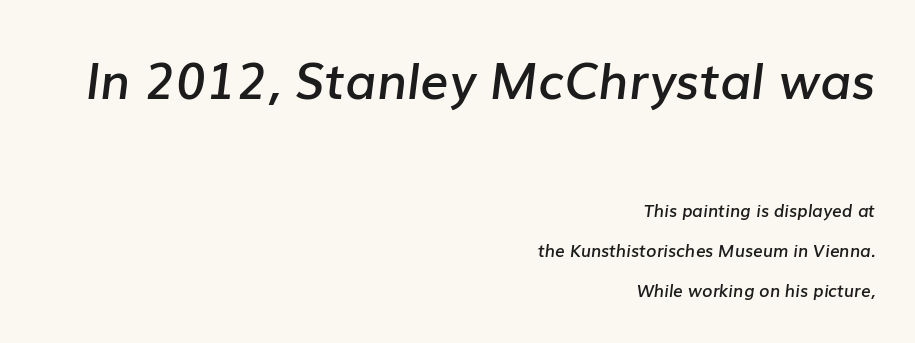
The zone under the glyphs is completely vacant. You get the large type first, then a drop to smaller type. Slanted lettering throughout. Loosely led — the rows are spread out. Is this a fixed-width face? No — the glyphs have proportional, varying widths.
